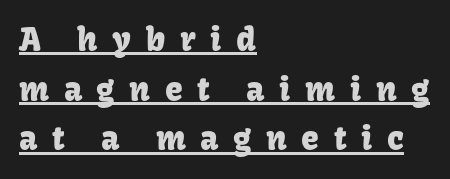
Looks like regular typesetting: each glyph gets only the width it needs. Unlike italic type, these characters show no tilt at all. Regarding serifs, this sample does without them. Each line of the rendering has a horizontal stroke beneath the glyphs.
